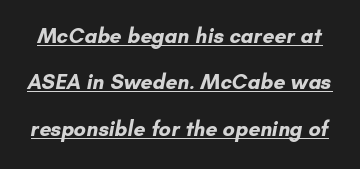
{"bold": "yes", "underline": "yes", "line_spacing": "loose", "line_spacing_ratio": 2.21, "letter_spacing": "normal", "letter_spacing_em": 0.0, "glyph_px": 21}
